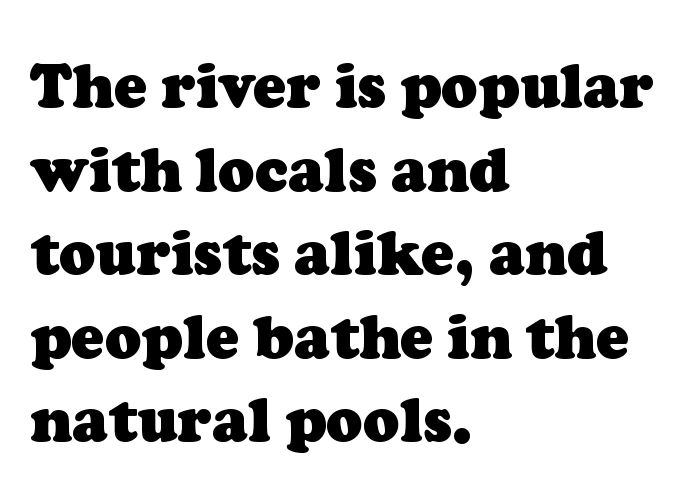
Evenly set lines give the paragraph a standard silhouette. Clear beneath every line of the passage. Summary of weight: heavy, a full bold. Yep, those are serifs on the letters. Think of a printed novel: that variable character pitch is what you see here.
